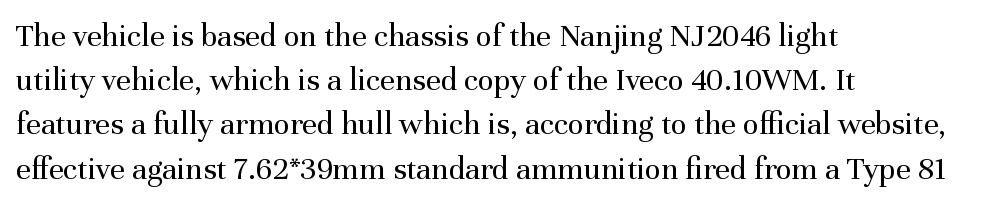
Q: Is the text bold? A: No.
Q: Is the text italic (slanted)? A: No, it is upright.
Q: Is the typeface a serif or a sans-serif typeface? A: Serif.
Q: Is the text underlined? A: No.
Q: How is the paragraph aligned? A: Left-aligned.
Q: Is the spacing between letters normal or unusually wide? A: Normal.
Q: Is the spacing between lines tight, normal or loose? A: Normal.
Q: Width (condensed, normal, or wide)? A: Normal.
Q: Stroke contrast? A: Medium.
Q: x-height? A: Medium.
Q: Monospaced? A: No.
